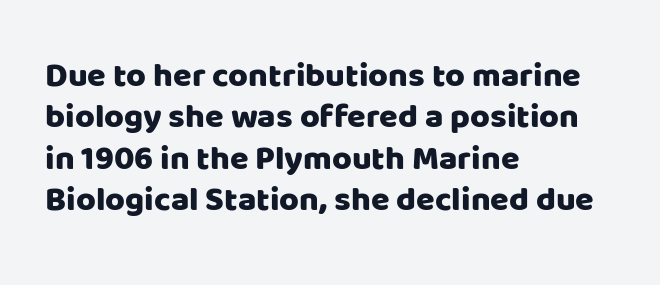
Q: Is the text italic (slanted)? A: No, it is upright.
Q: Is the typeface a serif or a sans-serif typeface? A: Sans-serif.
Q: Is the text underlined? A: No.
Q: How is the paragraph aligned? A: Left-aligned.
Q: Is the spacing between letters normal or unusually wide? A: Normal.
Q: Width (condensed, normal, or wide)? A: Normal.
Q: Stroke contrast? A: Low.
Q: x-height? A: Large.
Q: Monospaced? A: No.
